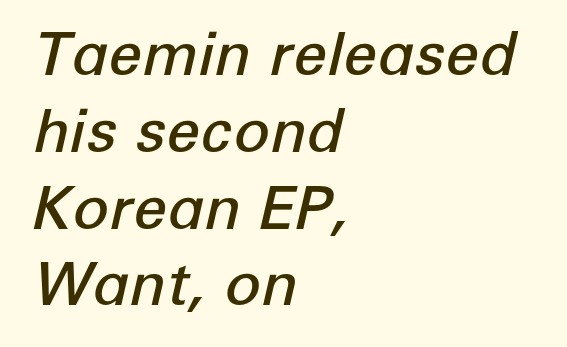
{"italic": "yes", "lean": "right", "slant_degrees": 12, "bold": "semi", "weight": "semibold", "width": "normal", "stroke_contrast": "low", "x_height": "medium", "monospaced": "no", "underline": "no", "align": "left", "line_spacing": "normal", "line_spacing_ratio": 1.28, "letter_spacing": "normal", "letter_spacing_em": 0.0, "glyph_px": 60}
